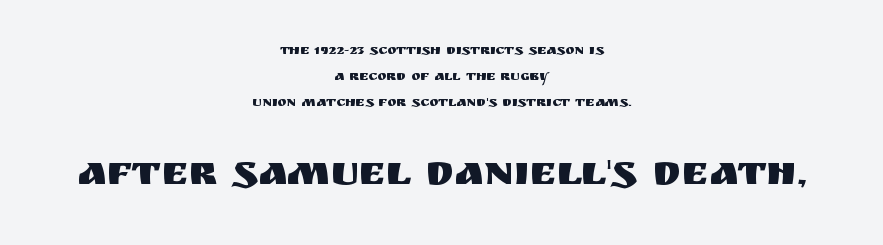
Q: Is the text italic (slanted)? A: No, it is upright.
Q: Is the typeface a serif or a sans-serif typeface? A: Sans-serif.
Q: Is the text underlined? A: No.
Q: How is the paragraph aligned? A: Centered.
Q: Is the spacing between letters normal or unusually wide? A: Normal.
Q: Which block of text is set in a larger size, the first (top) or the second (bottom)? A: The second (bottom) one.
Q: Width (condensed, normal, or wide)? A: Normal.
Q: Stroke contrast? A: Medium.
Q: x-height? A: Large.
Q: Monospaced? A: No.
